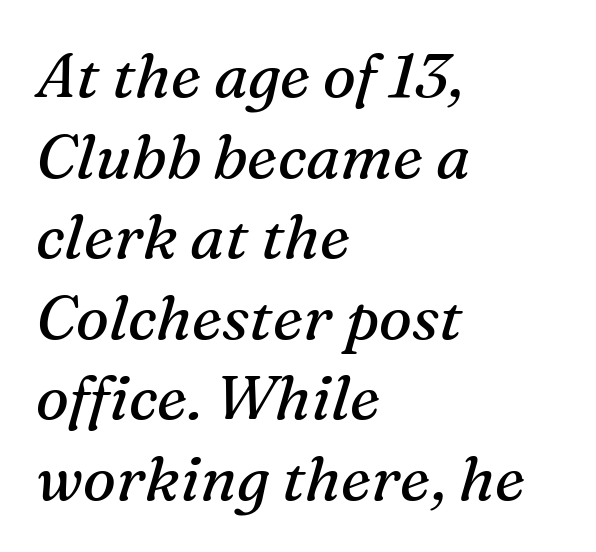
Vertical spacing — default. Plain, unruled lines of type. The text carries the slant typical of an italic or oblique font. The rendering shows small feet on the letterforms — a serif design. Line starts are locked; line ends wander.
